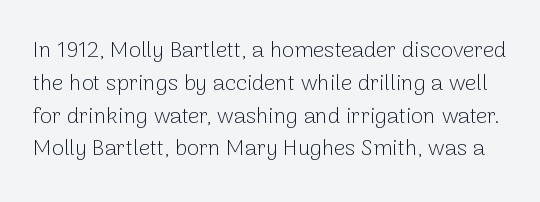
{"italic": "no", "bold": "no", "underline": "no", "line_spacing": "normal", "line_spacing_ratio": 1.49, "letter_spacing": "normal", "letter_spacing_em": 0.0, "glyph_px": 22}
